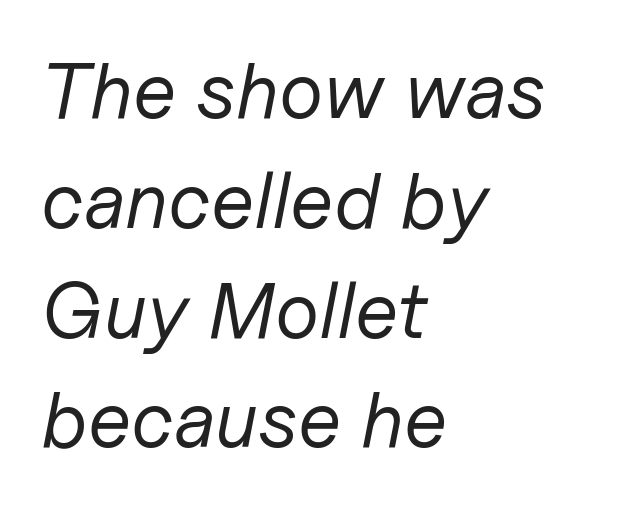
The image shows 79 px regular-weight type, italic (leaning right); set left-aligned, normal line spacing (1.39x), normal letter spacing, not underlined; low stroke contrast and a medium x-height.
